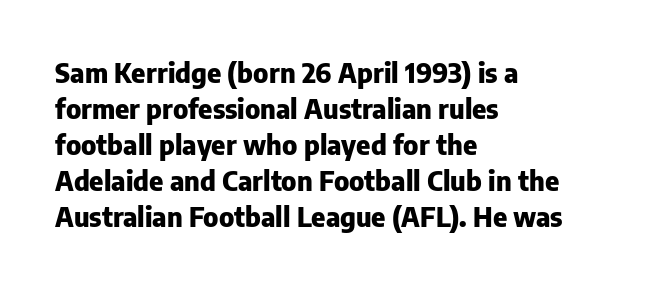
The image shows 27 px bold type, upright; set left-aligned, normal line spacing (1.33x), normal letter spacing, not underlined.
